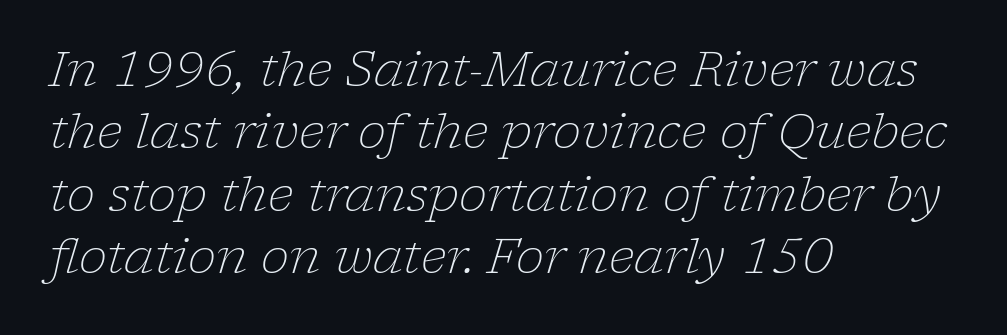
The image shows 48 px light serif type, italic (leaning right); set left-aligned, normal line spacing (1.3x), normal letter spacing, not underlined; low stroke contrast and a medium x-height.
